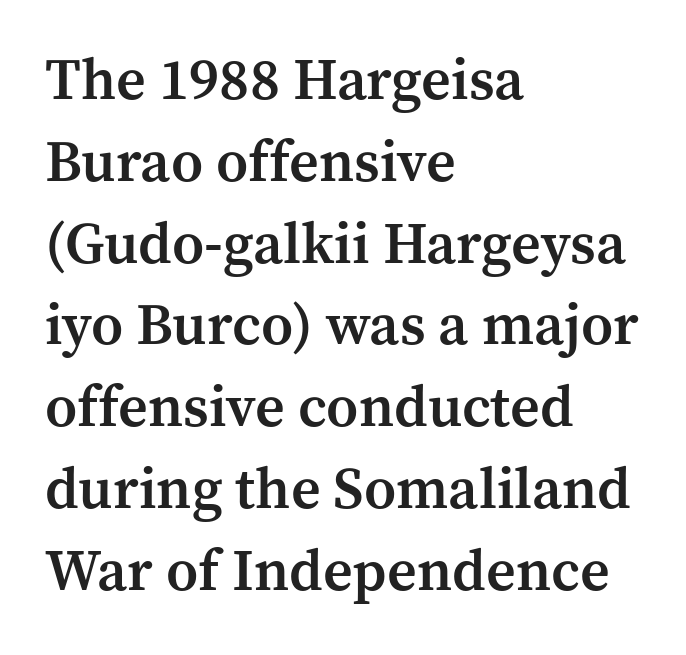
Q: Is the text bold? A: Semi-bold.
Q: Is the text italic (slanted)? A: No, it is upright.
Q: Is the typeface a serif or a sans-serif typeface? A: Serif.
Q: Is the text underlined? A: No.
Q: How is the paragraph aligned? A: Left-aligned.
Q: Is the spacing between letters normal or unusually wide? A: Normal.
Q: Is the spacing between lines tight, normal or loose? A: Normal.
Q: Width (condensed, normal, or wide)? A: Normal.
Q: Stroke contrast? A: Medium.
Q: x-height? A: Medium.
Q: Monospaced? A: No.
